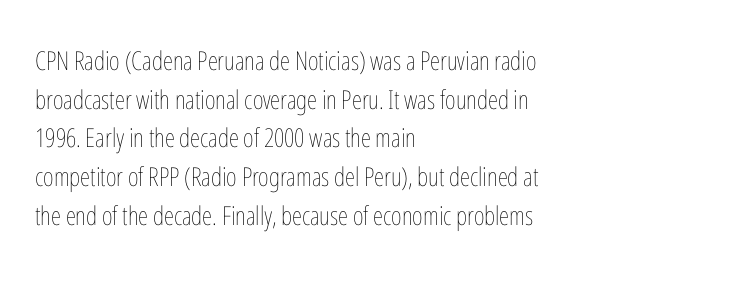
{"italic": "no", "bold": "no", "underline": "no", "align": "left", "line_spacing": "normal", "line_spacing_ratio": 1.49, "letter_spacing": "normal", "letter_spacing_em": 0.0, "glyph_px": 26}
